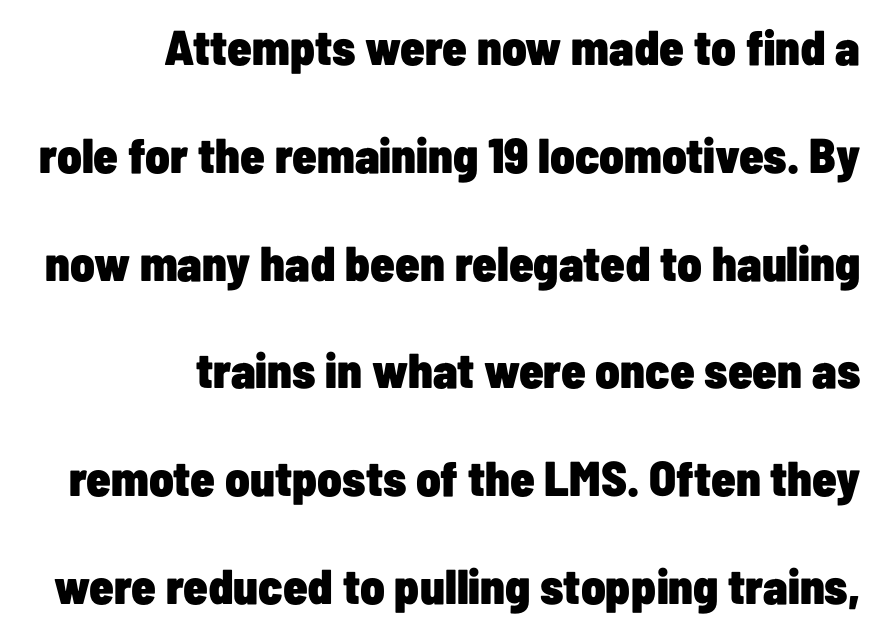
Q: Is the text bold? A: Yes.
Q: Is the text italic (slanted)? A: No, it is upright.
Q: Is the typeface a serif or a sans-serif typeface? A: Sans-serif.
Q: Is the text underlined? A: No.
Q: How is the paragraph aligned? A: Right-aligned.
Q: Is the spacing between letters normal or unusually wide? A: Normal.
Q: Is the spacing between lines tight, normal or loose? A: Loose.
Q: Width (condensed, normal, or wide)? A: Condensed.
Q: Stroke contrast? A: Low.
Q: x-height? A: Medium.
Q: Monospaced? A: No.
